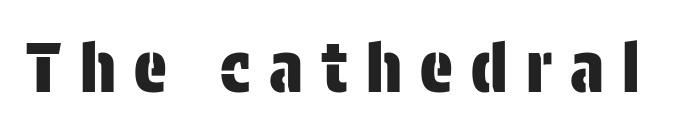
The image shows 68 px condensed sans-serif type, upright; set unusually wide letter spacing (+0.27 em), not underlined; low stroke contrast and a large x-height.
